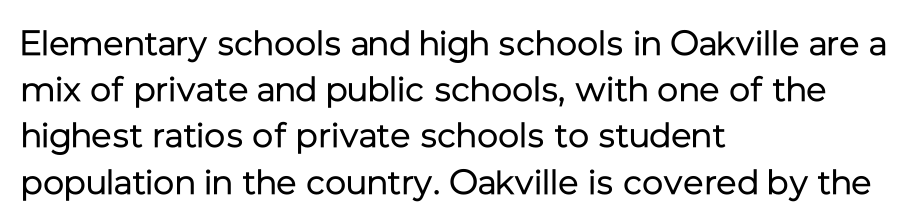
The image shows 35 px regular-weight sans-serif type, upright; set left-aligned, normal line spacing (1.32x), normal letter spacing, not underlined; low stroke contrast and a medium x-height.
